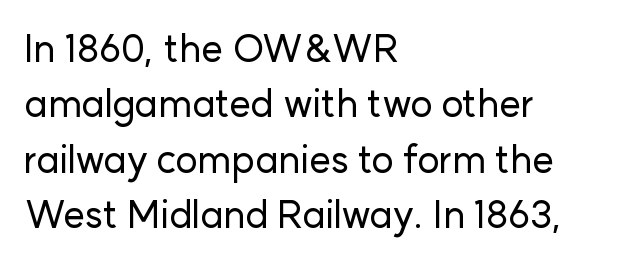
{"serif": "no", "italic": "no", "width": "normal", "stroke_contrast": "low", "x_height": "medium", "monospaced": "no", "underline": "no", "align": "left", "line_spacing": "normal", "line_spacing_ratio": 1.46, "letter_spacing": "normal", "letter_spacing_em": 0.0, "glyph_px": 38}
